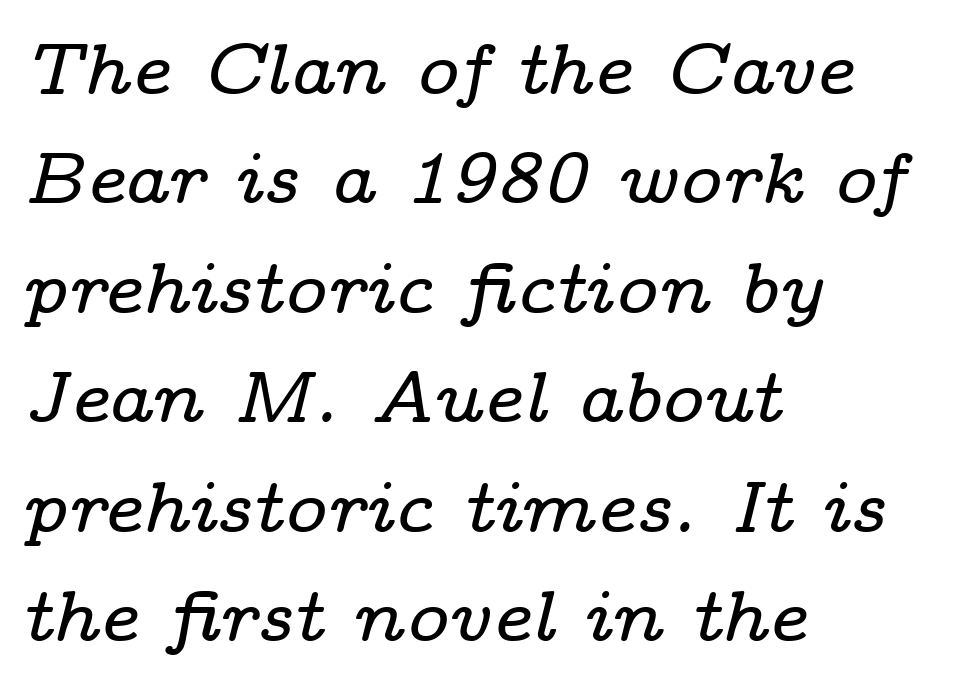
{"serif": "yes", "italic": "yes", "lean": "right", "slant_degrees": 14, "width": "wide", "stroke_contrast": "low", "x_height": "medium", "monospaced": "no", "underline": "no", "align": "left", "line_spacing": "normal", "line_spacing_ratio": 1.52, "letter_spacing": "normal", "letter_spacing_em": 0.0, "glyph_px": 72}
